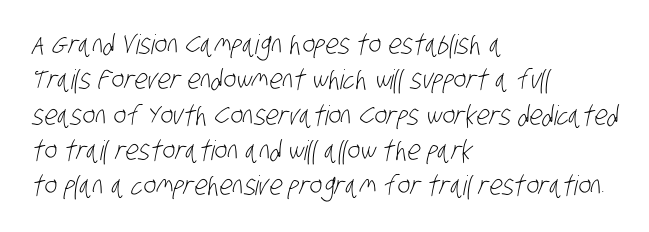
{"bold": "no", "underline": "no", "align": "left", "line_spacing": "normal", "line_spacing_ratio": 1.31, "letter_spacing": "normal", "letter_spacing_em": 0.0, "glyph_px": 27}
